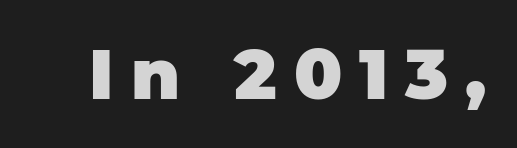
The image shows 70 px heavy sans-serif type, upright; set unusually wide letter spacing (+0.24 em), not underlined; low stroke contrast and a large x-height.
